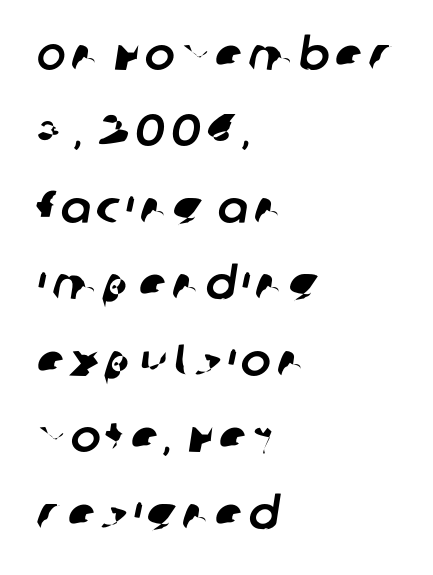
{"serif": "no", "width": "normal", "stroke_contrast": "low", "x_height": "large", "monospaced": "no", "underline": "no", "align": "left", "line_spacing": "normal", "line_spacing_ratio": 1.7, "glyph_px": 45}
